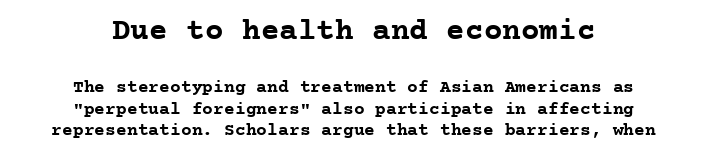
{"serif": "yes", "italic": "no", "bold": "yes", "weight": "semibold", "width": "normal", "stroke_contrast": "low", "x_height": "medium", "monospaced": "yes", "underline": "no", "align": "center", "line_spacing_ratio": 1.2, "letter_spacing": "normal", "letter_spacing_em": 0.0, "larger_block": "first", "size_ratio": 1.72, "glyph_px": 31}
